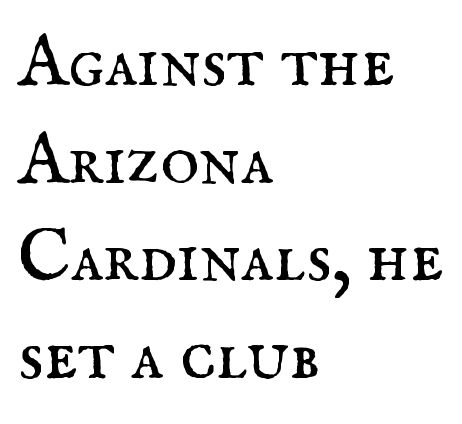
Q: Is the text bold? A: No.
Q: Is the text italic (slanted)? A: No, it is upright.
Q: Is the typeface a serif or a sans-serif typeface? A: Serif.
Q: Is the text underlined? A: No.
Q: How is the paragraph aligned? A: Left-aligned.
Q: Is the spacing between letters normal or unusually wide? A: Normal.
Q: Is the spacing between lines tight, normal or loose? A: Normal.
Q: Width (condensed, normal, or wide)? A: Normal.
Q: Stroke contrast? A: Medium.
Q: x-height? A: Small.
Q: Monospaced? A: No.
